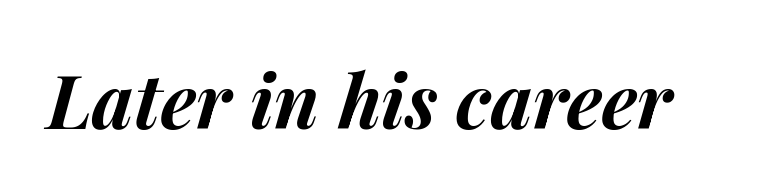
{"italic": "yes", "lean": "right", "slant_degrees": 14, "bold": "yes", "weight": "bold", "width": "normal", "stroke_contrast": "medium", "x_height": "medium", "monospaced": "no", "underline": "no", "letter_spacing": "normal", "letter_spacing_em": 0.0, "glyph_px": 75}
